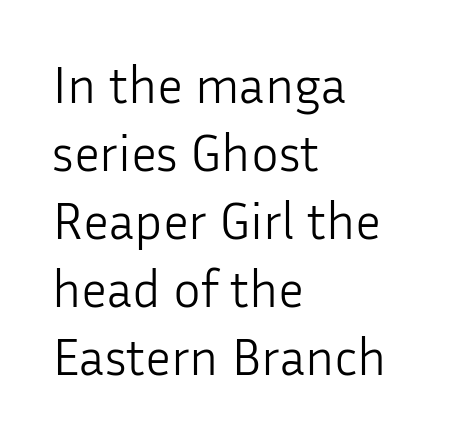
The space between consecutive lines is moderate. Does the type have serifs? No, each stem ends abruptly. Only glyphs here, with clear space below each row. What stands out about the letter spacing? Nothing — it is the standard amount. The strokes are not fattened; the text isn't bold. Quick note: not italic, upright.
